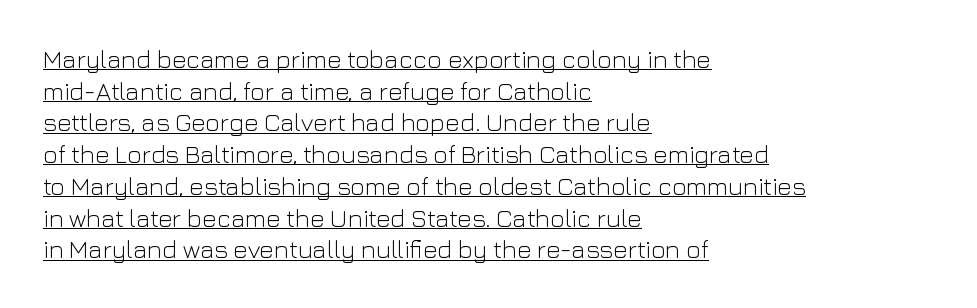
Q: Is the text bold? A: No.
Q: Is the text italic (slanted)? A: No, it is upright.
Q: Is the text underlined? A: Yes.
Q: How is the paragraph aligned? A: Left-aligned.
Q: Is the spacing between letters normal or unusually wide? A: Normal.
Q: Is the spacing between lines tight, normal or loose? A: Normal.
